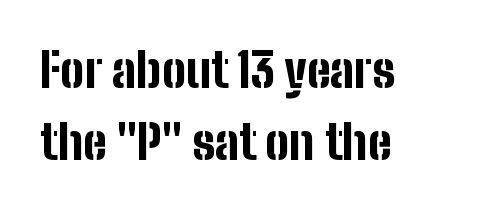
The image shows 48 px bold, condensed sans-serif type, upright; set left-aligned, normal line spacing (1.5x), normal letter spacing, not underlined; low stroke contrast and a medium x-height.
